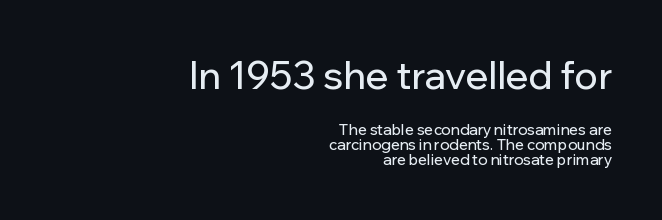
Q: Is the text italic (slanted)? A: No, it is upright.
Q: Is the typeface a serif or a sans-serif typeface? A: Sans-serif.
Q: Is the text underlined? A: No.
Q: How is the paragraph aligned? A: Right-aligned.
Q: Is the spacing between letters normal or unusually wide? A: Normal.
Q: Is the spacing between lines tight, normal or loose? A: Tight.
Q: Which block of text is set in a larger size, the first (top) or the second (bottom)? A: The first (top) one.
Q: Width (condensed, normal, or wide)? A: Normal.
Q: Stroke contrast? A: Low.
Q: x-height? A: Medium.
Q: Monospaced? A: No.
